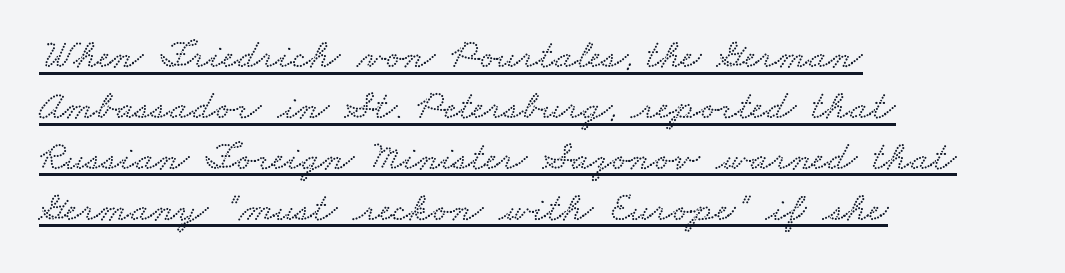
Q: Is the text underlined? A: Yes.
Q: How is the paragraph aligned? A: Left-aligned.
Q: Is the spacing between letters normal or unusually wide? A: Normal.
Q: Width (condensed, normal, or wide)? A: Wide.
Q: Stroke contrast? A: Low.
Q: x-height? A: Small.
Q: Monospaced? A: No.
